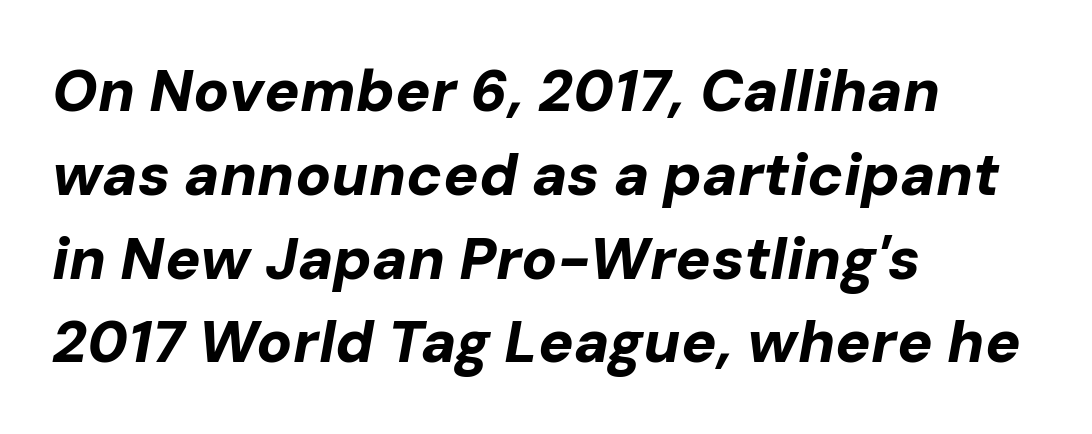
The image shows 59 px bold type, italic (leaning right); set left-aligned, normal line spacing (1.42x), normal letter spacing, not underlined; low stroke contrast and a medium x-height.
